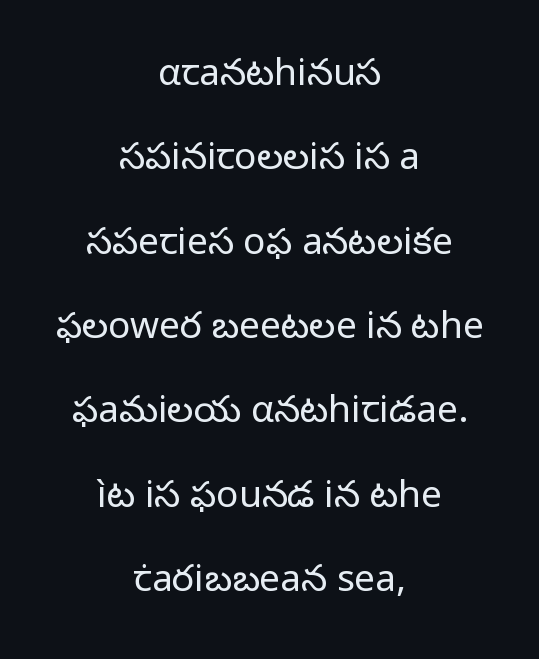
Q: Is the text bold? A: No.
Q: Is the text italic (slanted)? A: No, it is upright.
Q: Is the typeface a serif or a sans-serif typeface? A: Sans-serif.
Q: Is the text underlined? A: No.
Q: How is the paragraph aligned? A: Centered.
Q: Is the spacing between letters normal or unusually wide? A: Normal.
Q: Is the spacing between lines tight, normal or loose? A: Loose.
Q: Width (condensed, normal, or wide)? A: Normal.
Q: Stroke contrast? A: Low.
Q: x-height? A: Medium.
Q: Monospaced? A: No.
